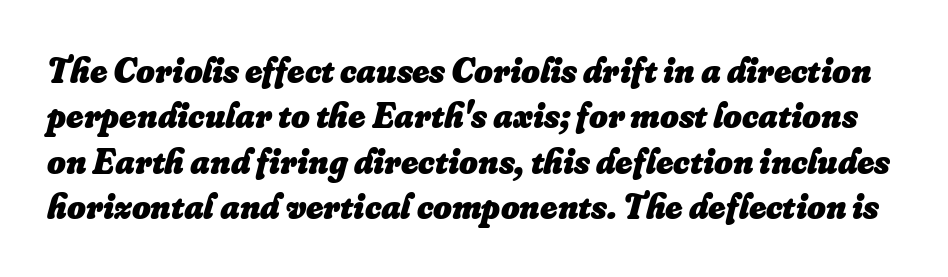
Q: Is the text bold? A: Yes.
Q: Is the text italic (slanted)? A: Yes, it leans right by about 16 degrees.
Q: Is the text underlined? A: No.
Q: Is the spacing between letters normal or unusually wide? A: Normal.
Q: Is the spacing between lines tight, normal or loose? A: Normal.
Q: Width (condensed, normal, or wide)? A: Normal.
Q: Stroke contrast? A: Low.
Q: x-height? A: Small.
Q: Monospaced? A: No.
